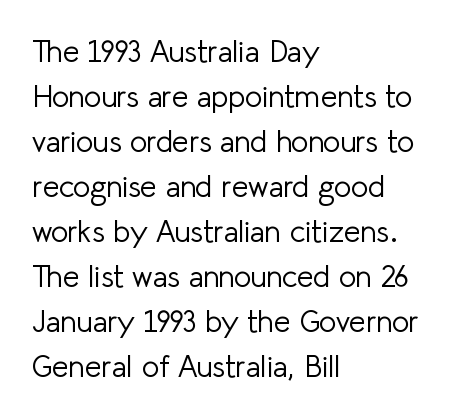
{"serif": "no", "italic": "no", "bold": "no", "weight": "light", "width": "normal", "stroke_contrast": "low", "x_height": "medium", "monospaced": "no", "underline": "no", "align": "left", "line_spacing": "normal", "line_spacing_ratio": 1.5, "letter_spacing": "normal", "letter_spacing_em": 0.0, "glyph_px": 30}
